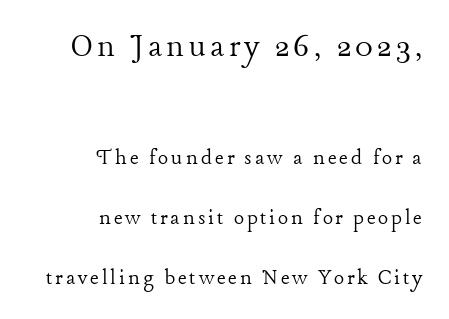
{"serif": "yes", "italic": "no", "bold": "no", "weight": "light", "width": "normal", "stroke_contrast": "low", "x_height": "medium", "monospaced": "no", "underline": "no", "align": "right", "line_spacing": "loose", "line_spacing_ratio": 2.49, "larger_block": "first", "size_ratio": 1.5, "glyph_px": 36}
